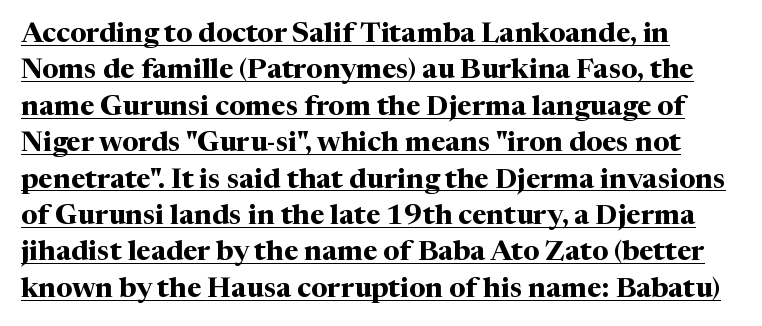
{"serif": "yes", "italic": "no", "bold": "yes", "weight": "bold", "width": "normal", "stroke_contrast": "medium", "x_height": "medium", "monospaced": "no", "underline": "yes", "line_spacing": "normal", "line_spacing_ratio": 1.3, "letter_spacing": "normal", "letter_spacing_em": 0.0, "glyph_px": 28}
